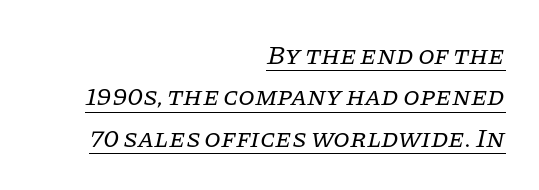
Leftover space on each line is placed entirely before the opening word. A typographer would call this underscored text. The lettering tilts uniformly, giving the passage an italic look. Whoever set this chose a conventional vertical rhythm. Nothing heavy about these letters — not bold at all. The passage shown has conventional tracking throughout.
